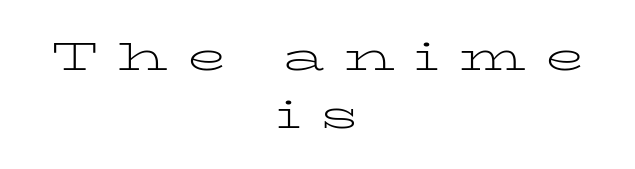
The face used here is rendered with a markedly widened letterfit. The typesetting does not lean heavy: it is not bold. Anything drawn beneath the words? Only blank space. This sample uses an upright cut, with every glyph sitting square on the baseline.
